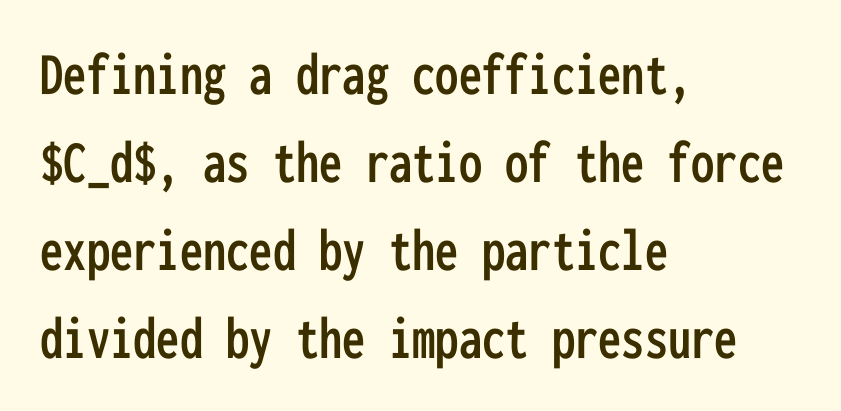
Q: Is the text italic (slanted)? A: No, it is upright.
Q: Is the typeface a serif or a sans-serif typeface? A: Sans-serif.
Q: Is the text underlined? A: No.
Q: How is the paragraph aligned? A: Left-aligned.
Q: Is the spacing between letters normal or unusually wide? A: Normal.
Q: Is the spacing between lines tight, normal or loose? A: Normal.
Q: Width (condensed, normal, or wide)? A: Condensed.
Q: Stroke contrast? A: Low.
Q: x-height? A: Medium.
Q: Monospaced? A: Yes.
